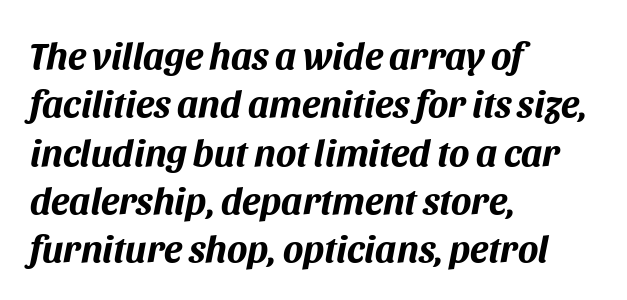
Q: Is the text bold? A: Yes.
Q: Is the text italic (slanted)? A: Yes, it leans right by about 11 degrees.
Q: Is the text underlined? A: No.
Q: How is the paragraph aligned? A: Left-aligned.
Q: Is the spacing between letters normal or unusually wide? A: Normal.
Q: Is the spacing between lines tight, normal or loose? A: Normal.
Q: Width (condensed, normal, or wide)? A: Normal.
Q: Stroke contrast? A: Medium.
Q: x-height? A: Large.
Q: Monospaced? A: No.
